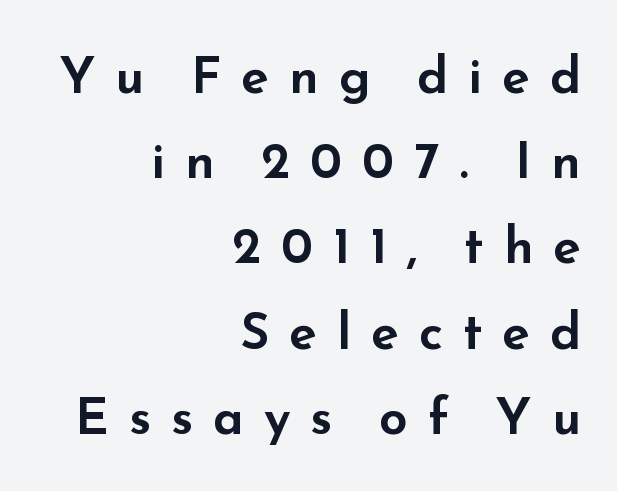
{"serif": "no", "italic": "no", "width": "wide", "stroke_contrast": "low", "x_height": "small", "monospaced": "no", "underline": "no", "align": "right", "line_spacing": "normal", "line_spacing_ratio": 1.67, "letter_spacing": "wide", "letter_spacing_em": 0.39, "glyph_px": 51}
